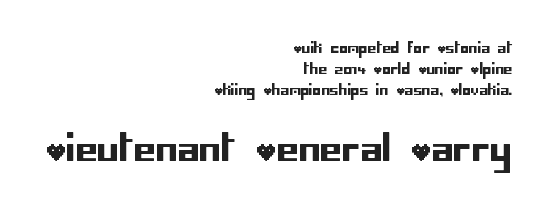
Q: Is the text italic (slanted)? A: No, it is upright.
Q: Is the typeface a serif or a sans-serif typeface? A: Sans-serif.
Q: Is the text underlined? A: No.
Q: How is the paragraph aligned? A: Right-aligned.
Q: Is the spacing between letters normal or unusually wide? A: Normal.
Q: Is the spacing between lines tight, normal or loose? A: Normal.
Q: Which block of text is set in a larger size, the first (top) or the second (bottom)? A: The second (bottom) one.
Q: Width (condensed, normal, or wide)? A: Normal.
Q: Stroke contrast? A: Low.
Q: x-height? A: Large.
